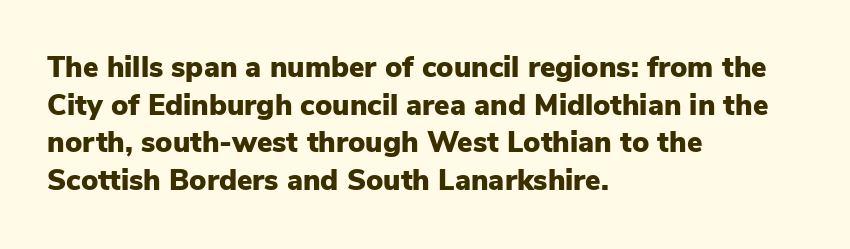
Vertical strokes here are truly vertical. The space between consecutive lines is moderate. The characters display no serif detailing; their extremities are plain. Each letter keeps its own natural width here, so spacing adapts to shape.
